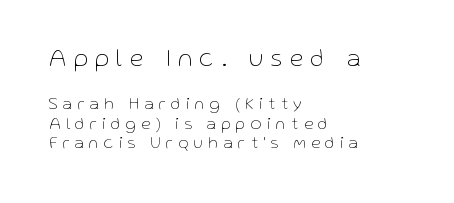
The image shows 25 px text type, upright; set left-aligned, line spacing 1.16x, unusually wide letter spacing (+0.32 em), not underlined; the first (top) block is 1.47x larger.
